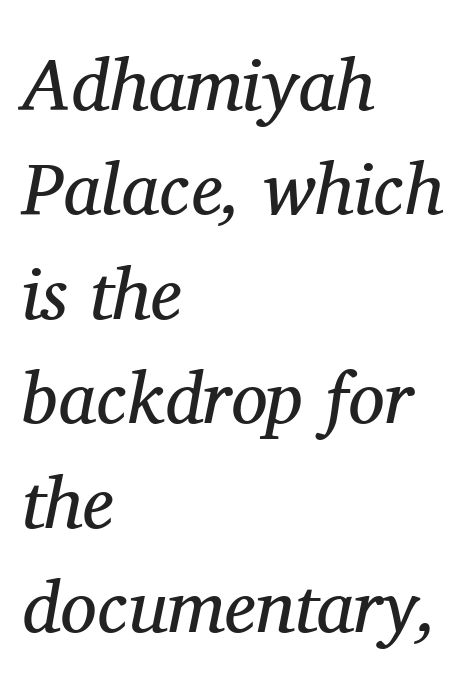
The image shows 73 px regular-weight serif type, italic (leaning right); set left-aligned, normal line spacing (1.43x), normal letter spacing, not underlined; medium stroke contrast and a medium x-height.
